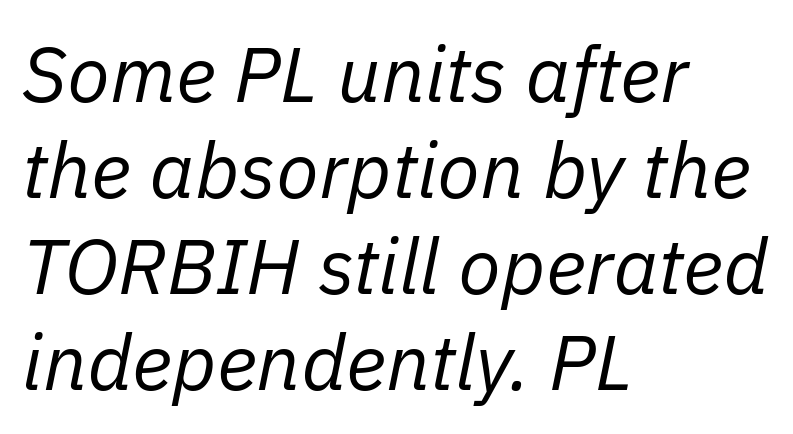
The image shows 78 px regular-weight type, italic (leaning right); set left-aligned, line spacing 1.23x, normal letter spacing, not underlined; low stroke contrast and a medium x-height.
